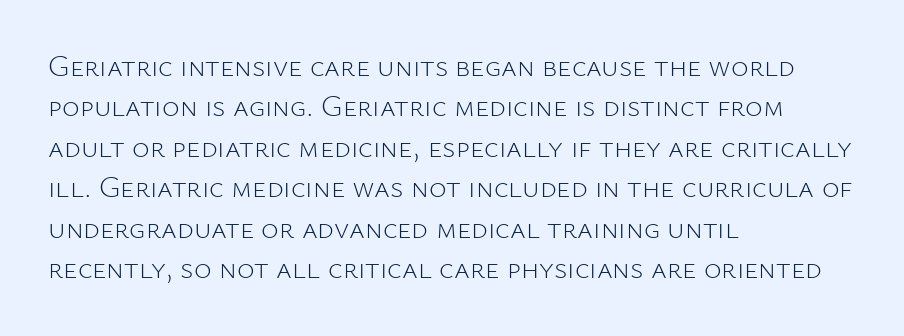
The image shows 30 px light sans-serif type, upright; set left-aligned, normal line spacing (1.35x), normal letter spacing, not underlined; low stroke contrast and a medium x-height.
